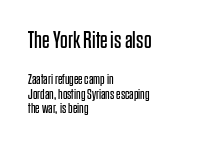
The image shows 24 px text type, upright; set left-aligned, tight line spacing (1.04x), normal letter spacing, not underlined; the first (top) block is 1.71x larger.
